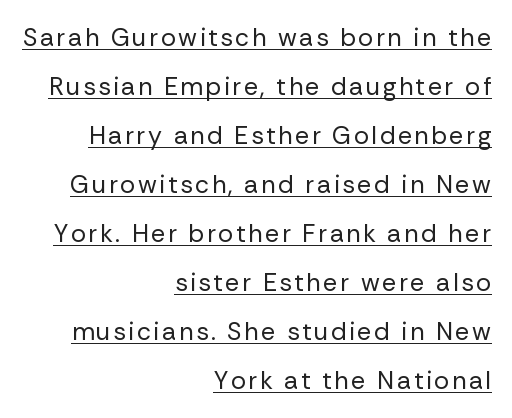
The image shows 25 px text type, upright; set right-aligned, loose line spacing (1.96x), underlined.
